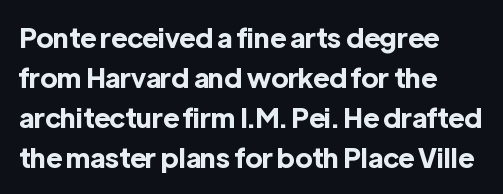
{"italic": "no", "bold": "yes", "underline": "no", "align": "left", "line_spacing": "normal", "line_spacing_ratio": 1.48, "letter_spacing": "normal", "letter_spacing_em": 0.0, "glyph_px": 27}
